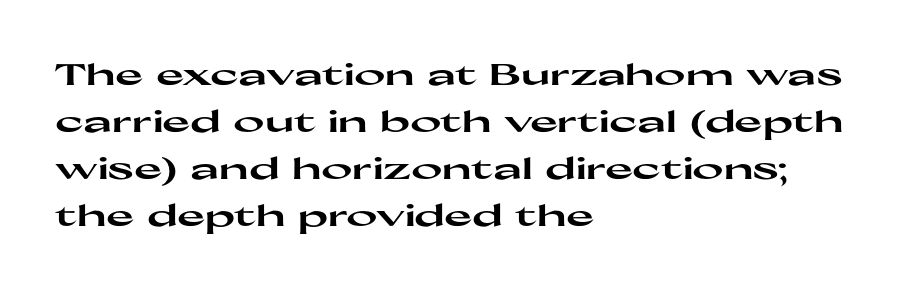
Q: Is the text bold? A: Yes.
Q: Is the text italic (slanted)? A: No, it is upright.
Q: Is the typeface a serif or a sans-serif typeface? A: Sans-serif.
Q: Is the text underlined? A: No.
Q: How is the paragraph aligned? A: Left-aligned.
Q: Is the spacing between letters normal or unusually wide? A: Normal.
Q: Is the spacing between lines tight, normal or loose? A: Normal.
Q: Width (condensed, normal, or wide)? A: Wide.
Q: Stroke contrast? A: High.
Q: x-height? A: Medium.
Q: Monospaced? A: No.
